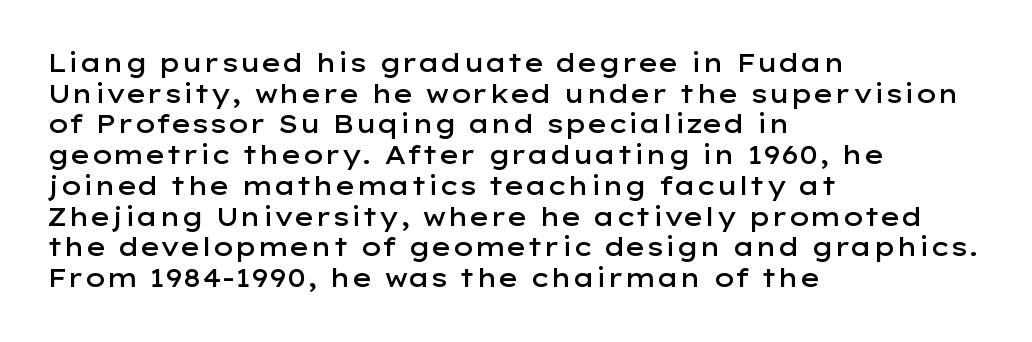
The image shows 25 px text type, upright; set left-aligned, line spacing 1.23x, normal letter spacing, not underlined.
